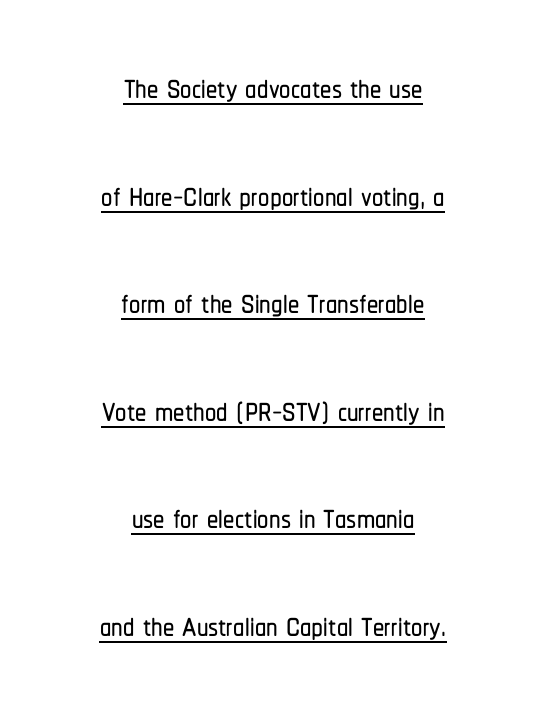
Q: Is the text italic (slanted)? A: No, it is upright.
Q: Is the typeface a serif or a sans-serif typeface? A: Sans-serif.
Q: Is the text underlined? A: Yes.
Q: How is the paragraph aligned? A: Centered.
Q: Is the spacing between letters normal or unusually wide? A: Normal.
Q: Is the spacing between lines tight, normal or loose? A: Loose.
Q: Width (condensed, normal, or wide)? A: Condensed.
Q: Stroke contrast? A: Low.
Q: x-height? A: Medium.
Q: Monospaced? A: No.
